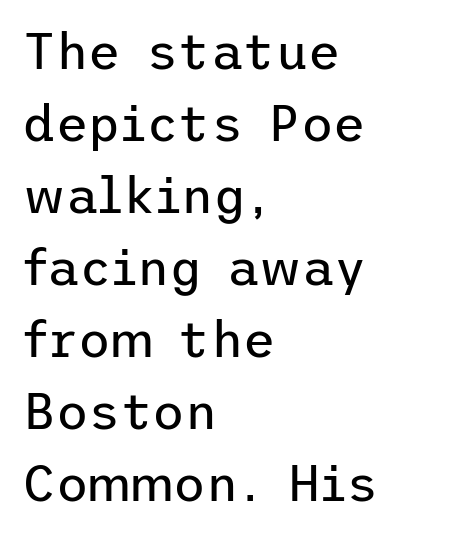
The image shows 50 px regular-weight sans-serif type, upright; set left-aligned, normal line spacing (1.44x), normal letter spacing, not underlined; low stroke contrast and a medium x-height.
